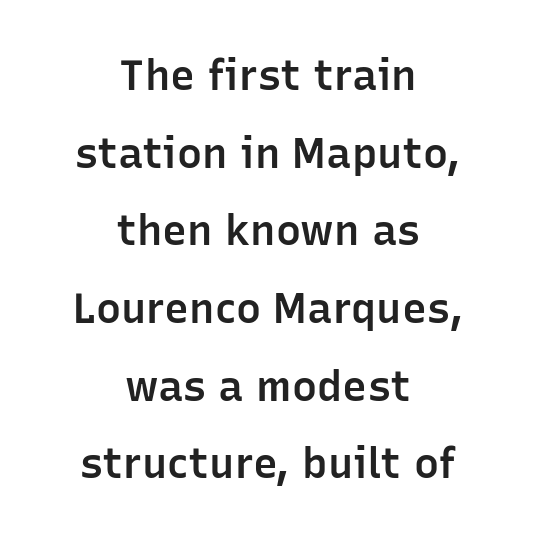
{"serif": "no", "italic": "no", "bold": "semi", "weight": "semibold", "width": "normal", "stroke_contrast": "low", "x_height": "medium", "monospaced": "no", "underline": "no", "align": "center", "line_spacing_ratio": 1.85, "letter_spacing": "normal", "letter_spacing_em": 0.0, "glyph_px": 42}
